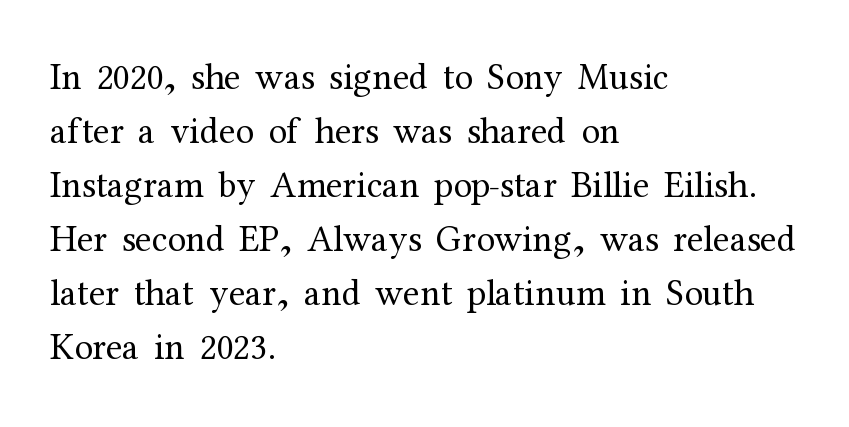
Q: Is the text bold? A: No.
Q: Is the text italic (slanted)? A: No, it is upright.
Q: Is the typeface a serif or a sans-serif typeface? A: Serif.
Q: Is the text underlined? A: No.
Q: How is the paragraph aligned? A: Left-aligned.
Q: Is the spacing between letters normal or unusually wide? A: Normal.
Q: Is the spacing between lines tight, normal or loose? A: Normal.
Q: Width (condensed, normal, or wide)? A: Normal.
Q: Stroke contrast? A: Medium.
Q: x-height? A: Medium.
Q: Monospaced? A: No.
